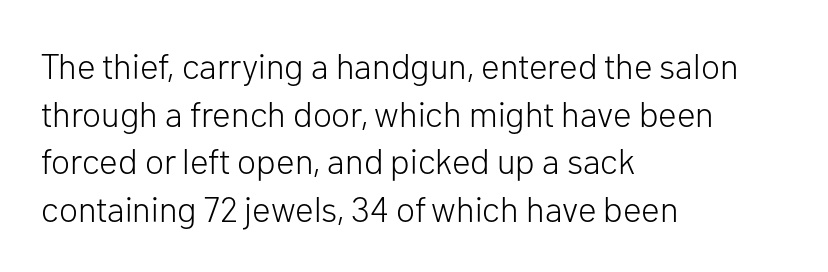
The lines in this sample share a left origin and differ only in where they stop. The area under the type is left untouched. Nope, not italic — everything's standing straight. The cut favours lightness, reaching ordinary text weight at its darkest.
